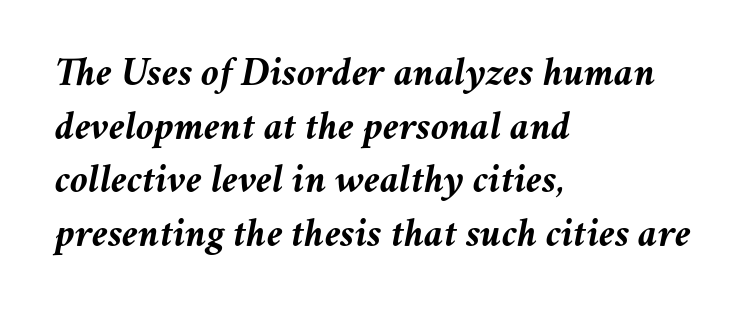
Think of a printed novel: that variable character pitch is what you see here. This rendering uses left alignment, leaving the right contour irregular. Plain, unruled lines of type. The passage shown is emphatically bold. Slant detected: the letters are inclined. Observe the ordinary spacing: letters are neighbours, not strangers.
